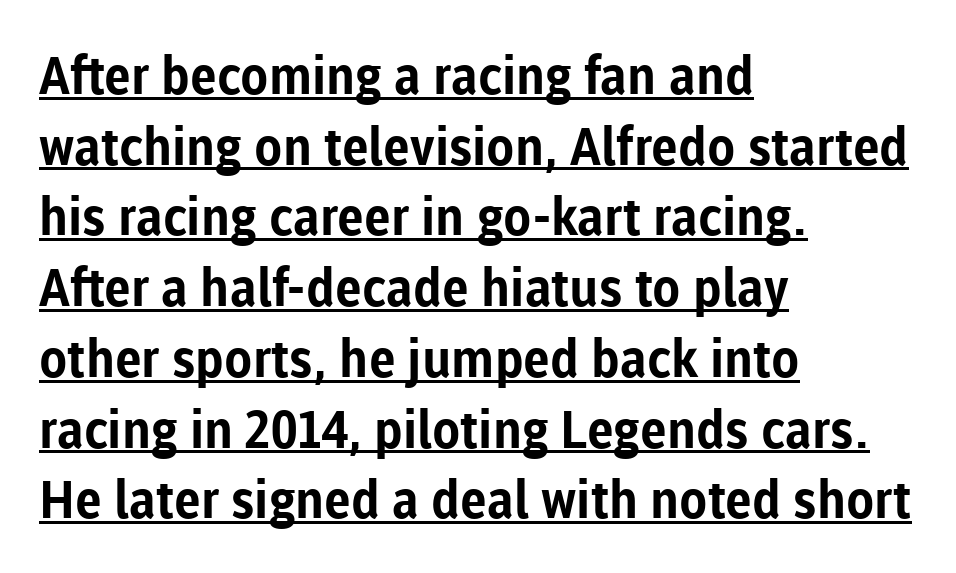
Q: Is the text bold? A: Yes.
Q: Is the text italic (slanted)? A: No, it is upright.
Q: Is the typeface a serif or a sans-serif typeface? A: Sans-serif.
Q: Is the text underlined? A: Yes.
Q: How is the paragraph aligned? A: Left-aligned.
Q: Is the spacing between letters normal or unusually wide? A: Normal.
Q: Is the spacing between lines tight, normal or loose? A: Normal.
Q: Width (condensed, normal, or wide)? A: Normal.
Q: Stroke contrast? A: Low.
Q: x-height? A: Medium.
Q: Monospaced? A: No.
